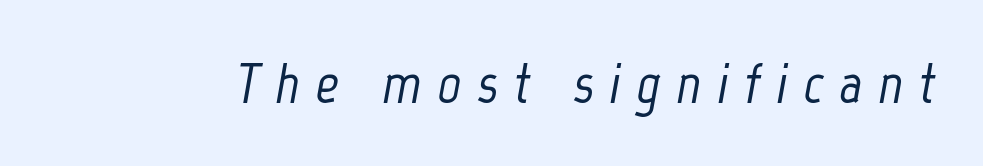
Here the designer chose a conventional face with non-uniform glyph widths. It's the slanting kind of type. A bare baseline throughout the passage. Between one letter and the next there's a generous, obvious gap.
